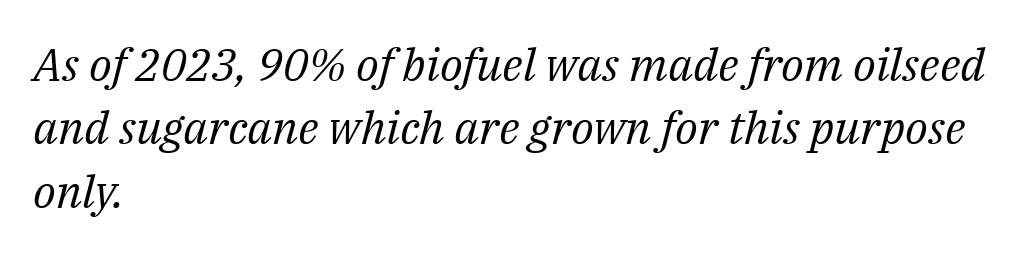
{"serif": "yes", "italic": "yes", "lean": "right", "slant_degrees": 14, "bold": "no", "weight": "regular", "width": "normal", "stroke_contrast": "medium", "x_height": "medium", "monospaced": "no", "underline": "no", "align": "left", "line_spacing": "normal", "line_spacing_ratio": 1.38, "letter_spacing": "normal", "letter_spacing_em": 0.0, "glyph_px": 46}
